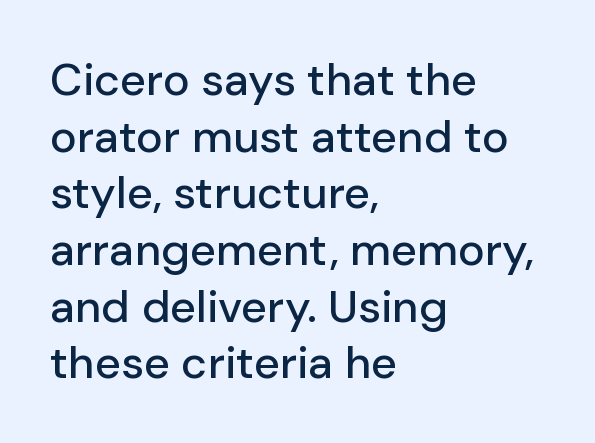
{"serif": "no", "italic": "no", "width": "normal", "stroke_contrast": "low", "x_height": "medium", "monospaced": "no", "underline": "no", "align": "left", "line_spacing": "normal", "line_spacing_ratio": 1.26, "letter_spacing": "normal", "letter_spacing_em": 0.0, "glyph_px": 45}
